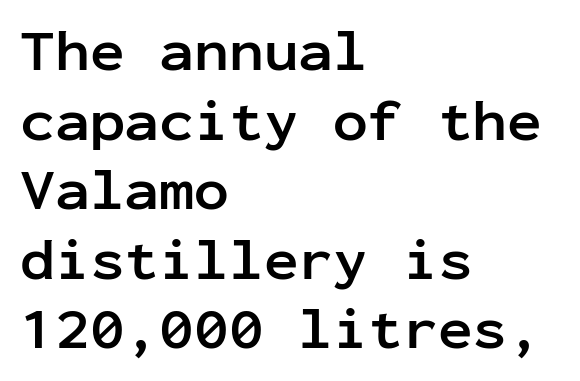
The image shows 58 px semibold sans-serif type, upright, monospaced; set left-aligned, line spacing 1.2x, normal letter spacing, not underlined; low stroke contrast and a medium x-height.
